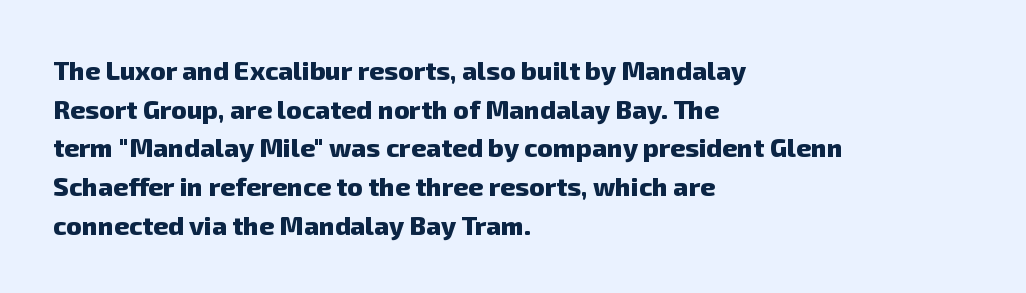
The image shows 26 px bold type; set left-aligned, normal line spacing (1.49x), normal letter spacing, not underlined.
